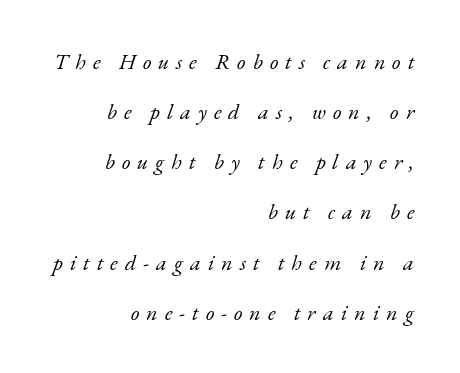
Q: Is the text bold? A: No.
Q: Is the text italic (slanted)? A: Yes, it leans right by about 17 degrees.
Q: Is the text underlined? A: No.
Q: How is the paragraph aligned? A: Right-aligned.
Q: Is the spacing between letters normal or unusually wide? A: Unusually wide.
Q: Is the spacing between lines tight, normal or loose? A: Loose.
